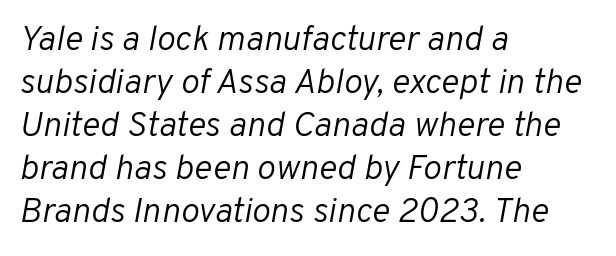
{"italic": "yes", "lean": "right", "slant_degrees": 10, "bold": "no", "weight": "light", "width": "normal", "stroke_contrast": "low", "x_height": "medium", "monospaced": "no", "underline": "no", "align": "left", "line_spacing_ratio": 1.23, "letter_spacing": "normal", "letter_spacing_em": 0.0, "glyph_px": 35}
